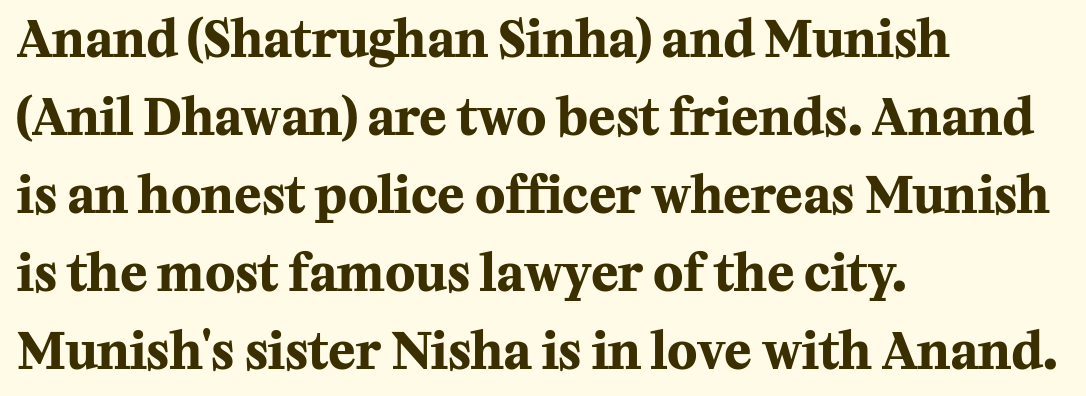
{"serif": "yes", "italic": "no", "bold": "yes", "weight": "bold", "width": "normal", "stroke_contrast": "medium", "x_height": "medium", "monospaced": "no", "underline": "no", "align": "left", "line_spacing": "normal", "line_spacing_ratio": 1.56, "letter_spacing": "normal", "letter_spacing_em": 0.0, "glyph_px": 50}
